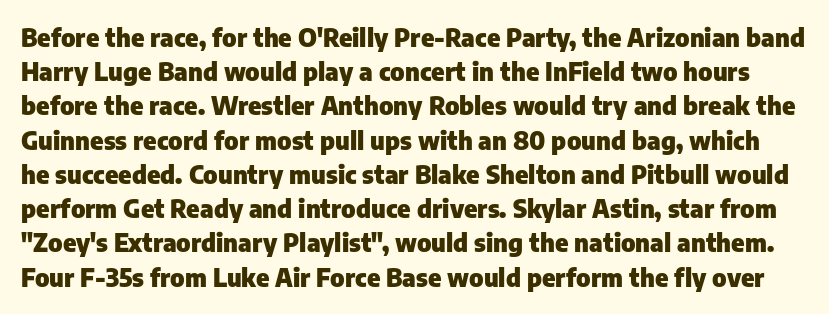
The image shows 25 px bold type, upright; set normal line spacing (1.37x), normal letter spacing, not underlined.
